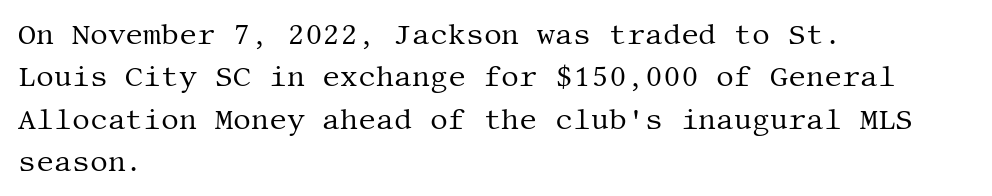
Tracking value appears to be zero — textbook default spacing. Rendered with straight, roman letterforms. Bare-footed words on every line. I'd call this a serif setting — the letters wear small feet. Letters have the restrained weight of plain body copy at most. Reading down the column, the eye jumps a familiar distance to each next line.
